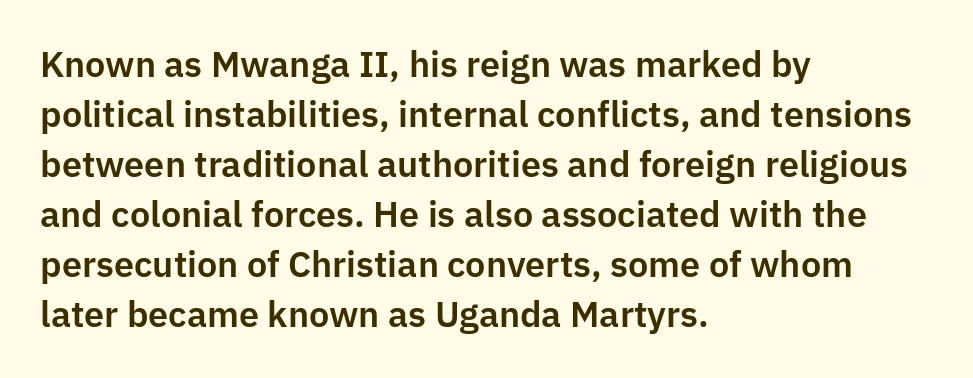
Honestly, the letter spacing is just normal — you wouldn't notice it. What kind of face is this? One without serifs — a sans. When letters stand straight like this, we call the style roman or upright. Rows of type keep a routine distance in the vertical direction.
